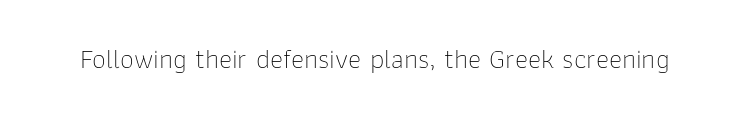
The image shows 28 px thin sans-serif type, upright; set normal letter spacing, not underlined; low stroke contrast and a medium x-height.
